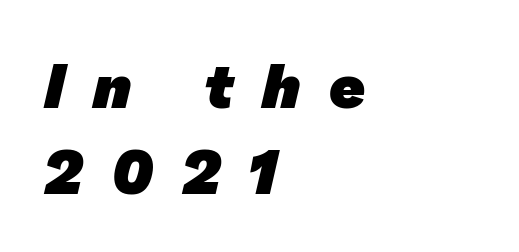
{"serif": "no", "bold": "yes", "weight": "heavy", "width": "normal", "stroke_contrast": "low", "x_height": "medium", "monospaced": "no", "underline": "no", "align": "left", "line_spacing": "normal", "line_spacing_ratio": 1.38, "letter_spacing": "wide", "letter_spacing_em": 0.46, "glyph_px": 62}
